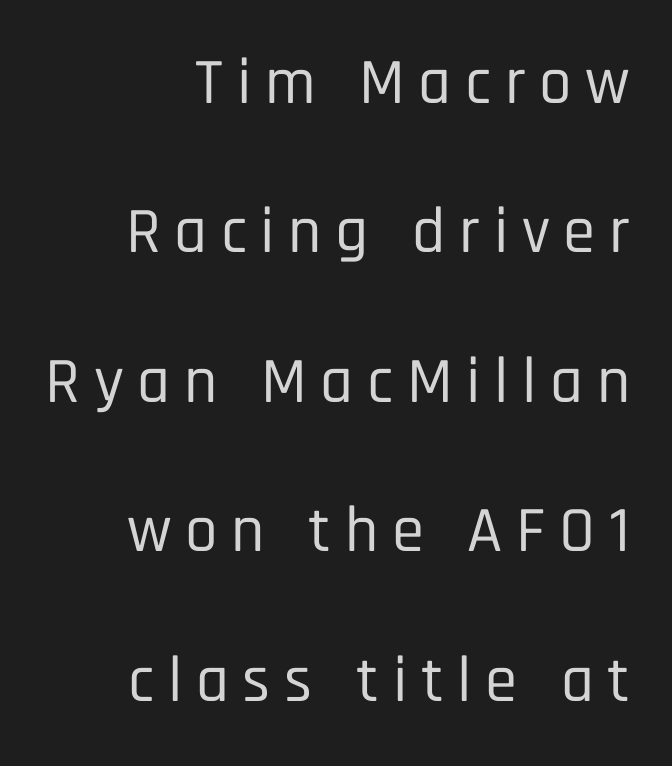
The image shows 65 px condensed sans-serif type, upright; set right-aligned, loose line spacing (2.3x), unusually wide letter spacing (+0.21 em), not underlined; low stroke contrast and a large x-height.
